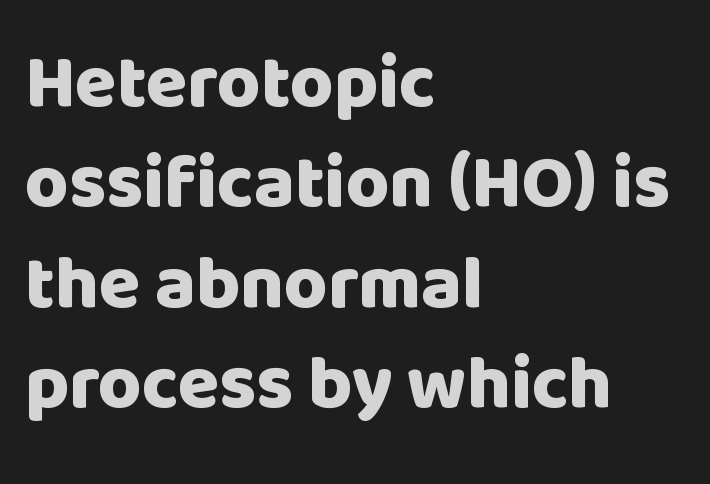
{"serif": "no", "italic": "no", "bold": "yes", "weight": "heavy", "width": "normal", "stroke_contrast": "low", "x_height": "large", "monospaced": "no", "underline": "no", "align": "left", "line_spacing": "normal", "line_spacing_ratio": 1.34, "letter_spacing": "normal", "letter_spacing_em": 0.0, "glyph_px": 75}
